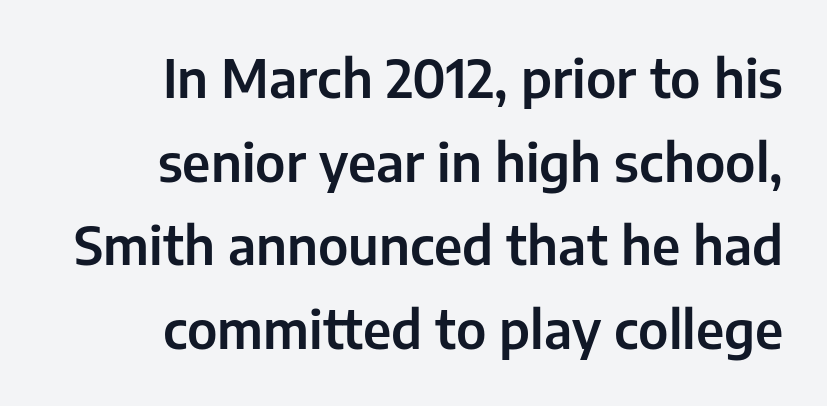
The image shows 52 px sans-serif type, upright; set right-aligned, normal line spacing (1.61x), normal letter spacing, not underlined; low stroke contrast and a medium x-height.
